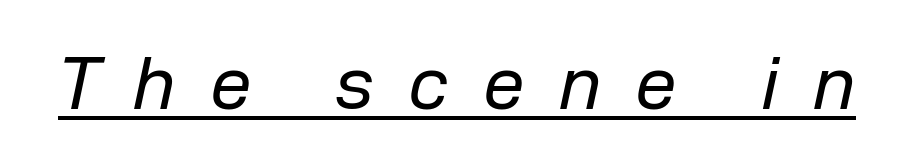
{"italic": "yes", "lean": "right", "slant_degrees": 12, "bold": "no", "weight": "regular", "width": "normal", "stroke_contrast": "low", "x_height": "medium", "monospaced": "no", "underline": "yes", "letter_spacing": "wide", "letter_spacing_em": 0.45, "glyph_px": 75}
